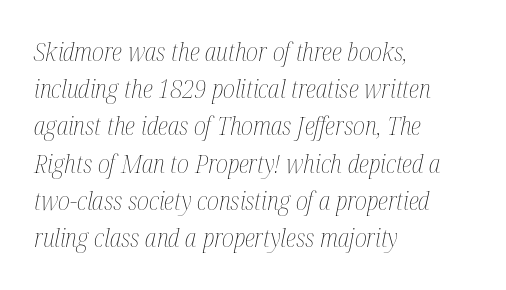
{"italic": "yes", "lean": "right", "slant_degrees": 12, "bold": "no", "underline": "no", "align": "left", "line_spacing": "normal", "line_spacing_ratio": 1.49, "letter_spacing": "normal", "letter_spacing_em": 0.0, "glyph_px": 25}
